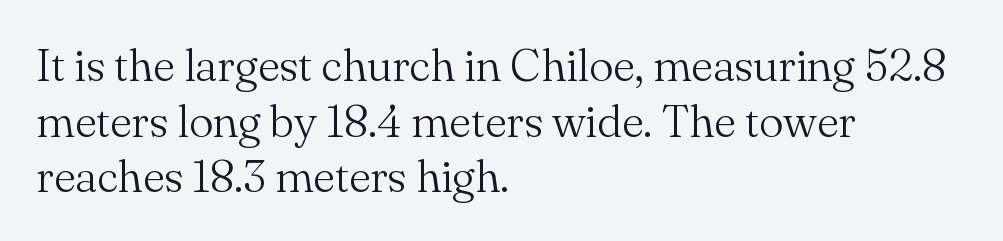
{"serif": "yes", "italic": "no", "bold": "no", "weight": "light", "width": "normal", "stroke_contrast": "medium", "x_height": "small", "monospaced": "no", "underline": "no", "align": "left", "line_spacing_ratio": 1.21, "letter_spacing": "normal", "letter_spacing_em": 0.0, "glyph_px": 46}
